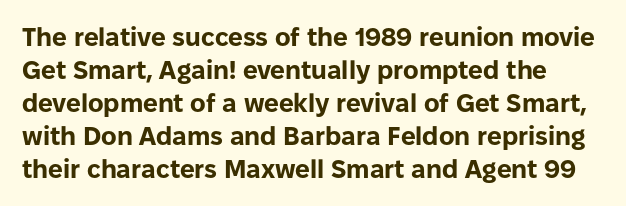
{"italic": "no", "bold": "yes", "underline": "no", "line_spacing": "normal", "line_spacing_ratio": 1.27, "letter_spacing": "normal", "letter_spacing_em": 0.0, "glyph_px": 26}
